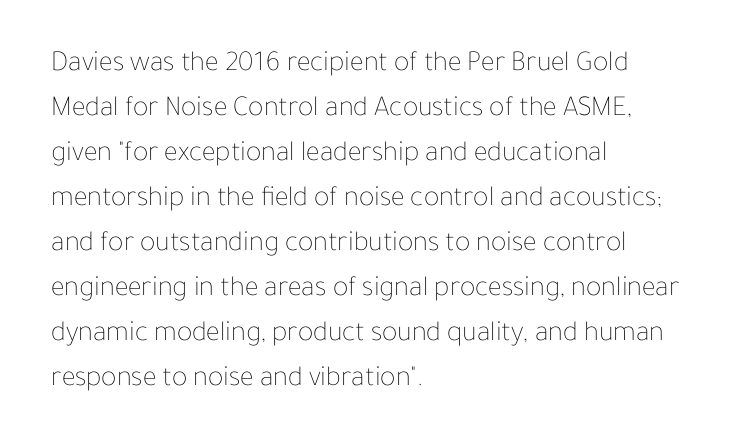
{"italic": "no", "bold": "no", "weight": "thin", "width": "normal", "stroke_contrast": "low", "x_height": "medium", "monospaced": "no", "underline": "no", "align": "left", "line_spacing": "normal", "line_spacing_ratio": 1.55, "letter_spacing": "normal", "letter_spacing_em": 0.0, "glyph_px": 29}
